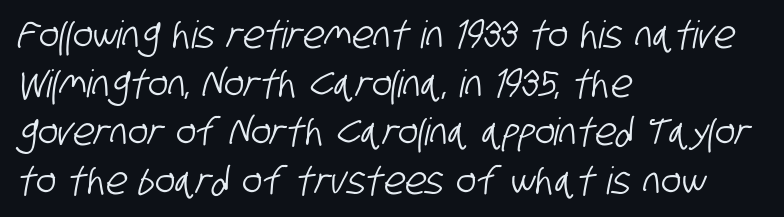
The image shows 38 px condensed sans-serif type; set left-aligned, normal line spacing (1.28x), normal letter spacing, not underlined; low stroke contrast and a large x-height.
